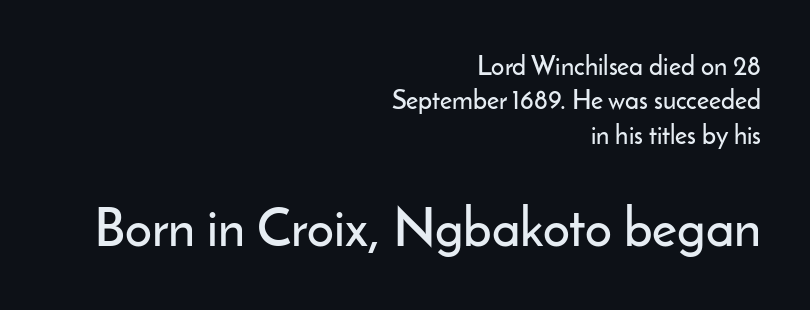
Each letter keeps its own natural width here, so spacing adapts to shape. Just letters on the line, the space beneath them empty. Tracking value appears to be zero — textbook default spacing. Serif or sans? Sans — the stroke terminals are bare. A student would notice the bottom passage is typeset larger than what precedes it.
